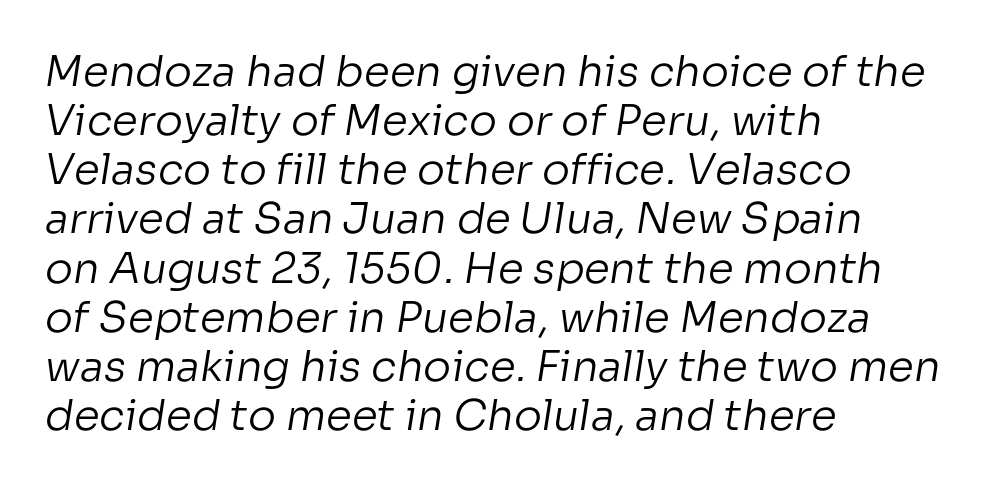
The image shows 42 px regular-weight sans-serif type; set left-aligned, line spacing 1.17x, normal letter spacing, not underlined; low stroke contrast and a medium x-height.
